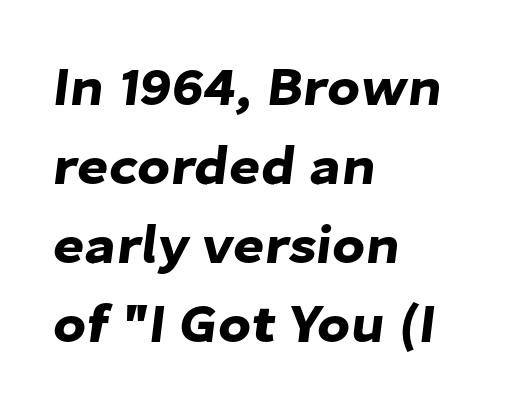
{"serif": "no", "width": "normal", "stroke_contrast": "low", "x_height": "medium", "monospaced": "no", "underline": "no", "align": "left", "line_spacing": "normal", "line_spacing_ratio": 1.46, "letter_spacing": "normal", "letter_spacing_em": 0.0, "glyph_px": 54}
